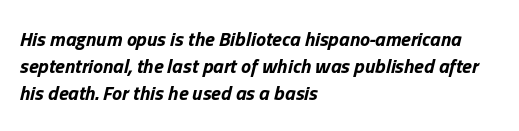
{"italic": "yes", "lean": "right", "slant_degrees": 13, "bold": "yes", "underline": "no", "align": "left", "line_spacing": "normal", "line_spacing_ratio": 1.34, "letter_spacing": "normal", "letter_spacing_em": 0.0, "glyph_px": 20}
